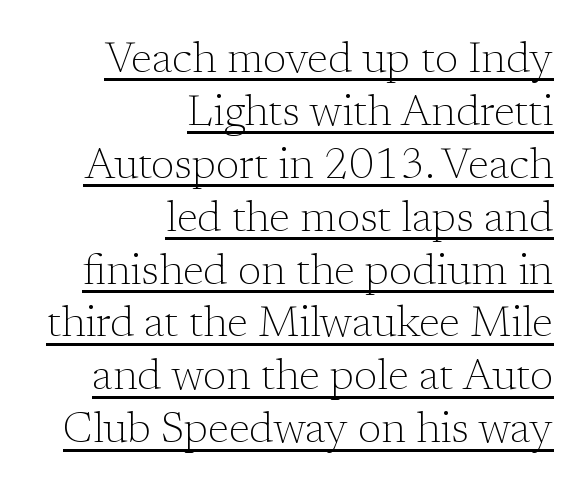
Q: Is the text bold? A: No.
Q: Is the text italic (slanted)? A: No, it is upright.
Q: Is the typeface a serif or a sans-serif typeface? A: Serif.
Q: Is the text underlined? A: Yes.
Q: How is the paragraph aligned? A: Right-aligned.
Q: Is the spacing between letters normal or unusually wide? A: Normal.
Q: Width (condensed, normal, or wide)? A: Normal.
Q: Stroke contrast? A: Low.
Q: x-height? A: Medium.
Q: Monospaced? A: No.
